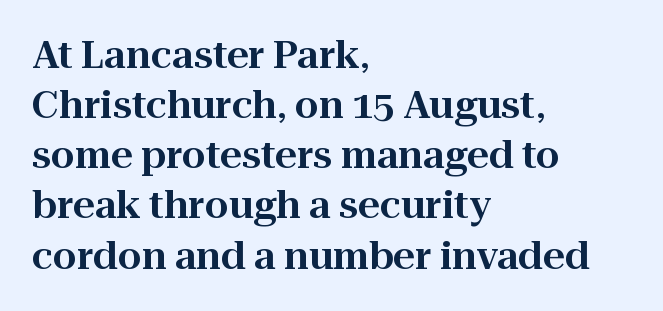
The image shows 38 px serif type, upright; set left-aligned, normal line spacing (1.32x), normal letter spacing, not underlined; high stroke contrast and a medium x-height.
